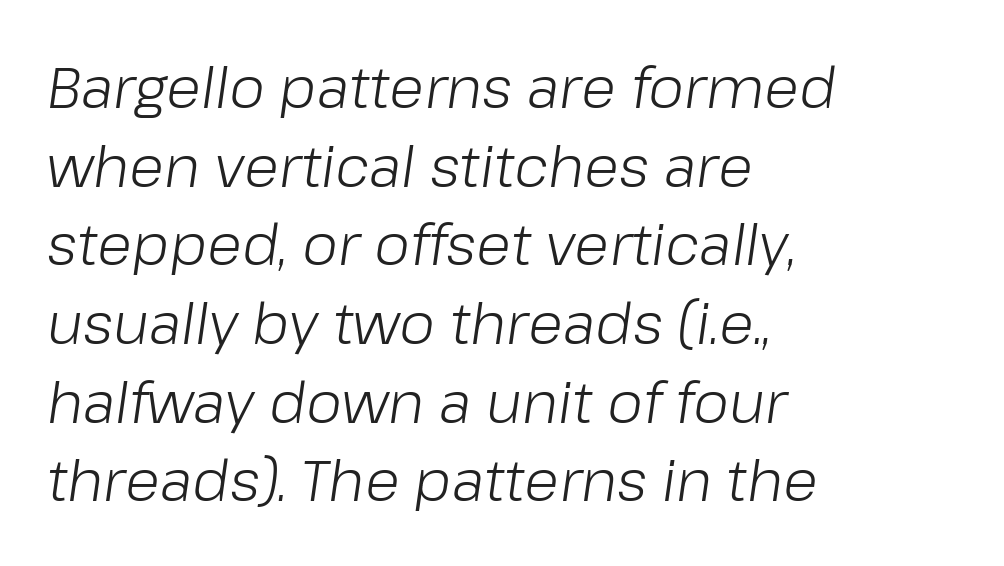
Words appear dense and cohesive because spacing is normal. The rendering anchors every line to the left-hand side. Leading: standard. Here the designer chose a conventional face with non-uniform glyph widths. Each row of text sits above clean, open space. The typography opts for an oblique posture over an upright one.
